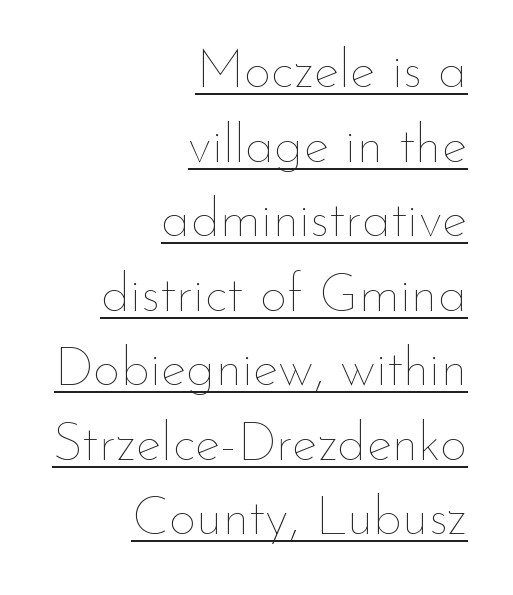
Q: Is the text bold? A: No.
Q: Is the text italic (slanted)? A: No, it is upright.
Q: Is the text underlined? A: Yes.
Q: How is the paragraph aligned? A: Right-aligned.
Q: Is the spacing between letters normal or unusually wide? A: Normal.
Q: Is the spacing between lines tight, normal or loose? A: Normal.
Q: Width (condensed, normal, or wide)? A: Normal.
Q: Stroke contrast? A: Low.
Q: x-height? A: Small.
Q: Monospaced? A: No.
